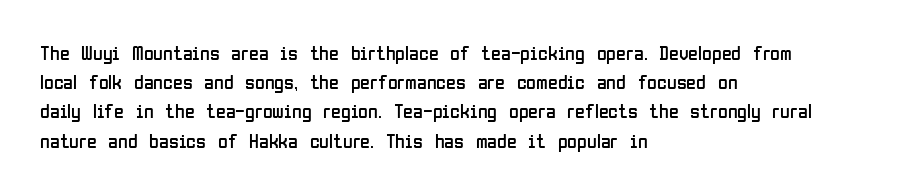
A normal amount of white space separates one row of letters from the next. The foot of each line stays bare and open. The ragged edge is on the right, which tells us the setting is flush left. This sample uses an upright cut, with every glyph sitting square on the baseline. No chunkiness to these letters — they're not bold. Does extra space separate the letters? No, they use regular spacing.
